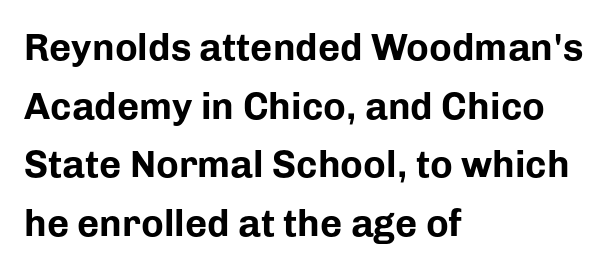
{"serif": "no", "italic": "no", "bold": "yes", "weight": "bold", "width": "normal", "stroke_contrast": "low", "x_height": "medium", "monospaced": "no", "underline": "no", "align": "left", "line_spacing": "normal", "line_spacing_ratio": 1.54, "letter_spacing": "normal", "letter_spacing_em": 0.0, "glyph_px": 38}
